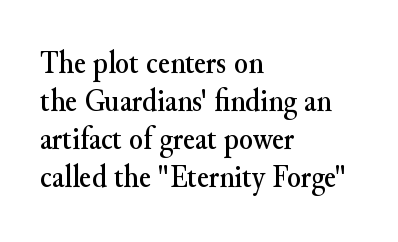
Does the type have serifs? Yes, each stem ends in a small foot. Spacing verdict: proportional, widths tailored to each character. The horizontal fit of the characters is conventional and even. A classic flush-left, rag-right setting is used for this passage. Italic: no, the glyphs are upright roman.
